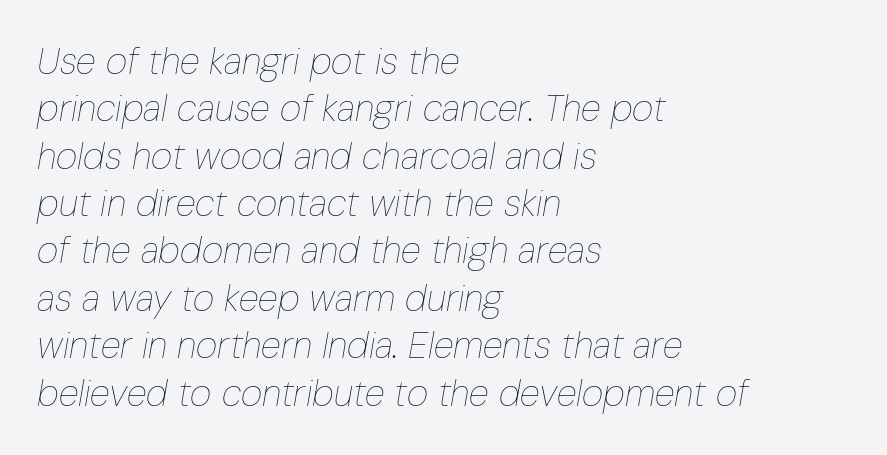
{"italic": "yes", "lean": "right", "slant_degrees": 10, "bold": "no", "weight": "thin", "width": "condensed", "stroke_contrast": "low", "x_height": "medium", "monospaced": "no", "underline": "no", "align": "left", "line_spacing": "normal", "line_spacing_ratio": 1.28, "letter_spacing": "normal", "letter_spacing_em": 0.0, "glyph_px": 37}
